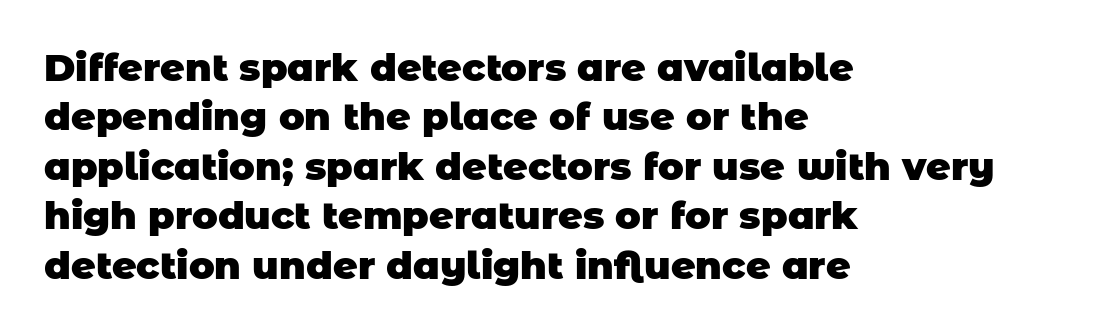
{"serif": "no", "bold": "yes", "weight": "heavy", "width": "normal", "stroke_contrast": "low", "x_height": "large", "monospaced": "no", "underline": "no", "align": "left", "line_spacing": "normal", "line_spacing_ratio": 1.3, "letter_spacing": "normal", "letter_spacing_em": 0.0, "glyph_px": 38}
